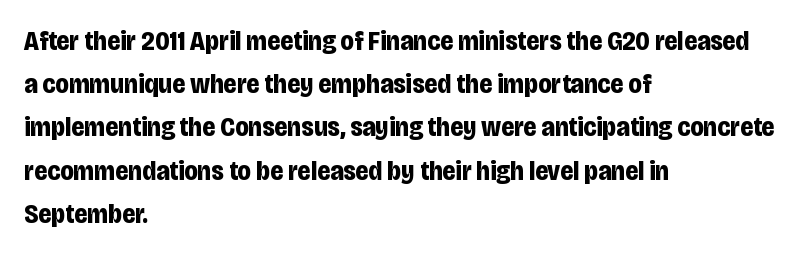
Layout note: lines flush left. Decoration check: the copy has no underline. Each new line begins a customary step beneath the previous one. The characters look thick and weighty, a clear bold. Do the letters lean? They stand straight.
